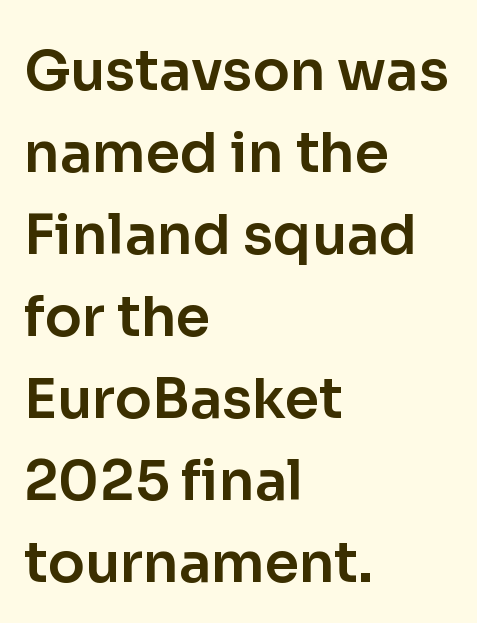
{"serif": "no", "italic": "no", "width": "normal", "stroke_contrast": "low", "x_height": "medium", "monospaced": "no", "underline": "no", "align": "left", "line_spacing": "normal", "line_spacing_ratio": 1.49, "letter_spacing": "normal", "letter_spacing_em": 0.0, "glyph_px": 55}
